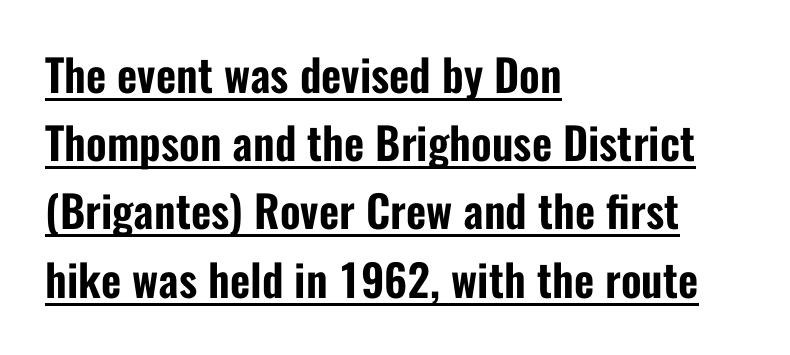
{"serif": "no", "italic": "no", "width": "condensed", "stroke_contrast": "low", "x_height": "medium", "monospaced": "no", "underline": "yes", "align": "left", "line_spacing": "normal", "line_spacing_ratio": 1.55, "letter_spacing": "normal", "letter_spacing_em": 0.0, "glyph_px": 44}
